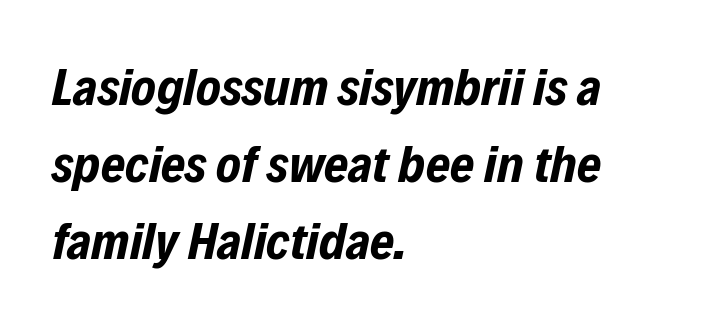
Leading matches the norm, producing a regular column. The lettering tilts uniformly, giving the passage an italic look. Has an underline been added? It has not. Line beginnings align vertically; line endings do not.
